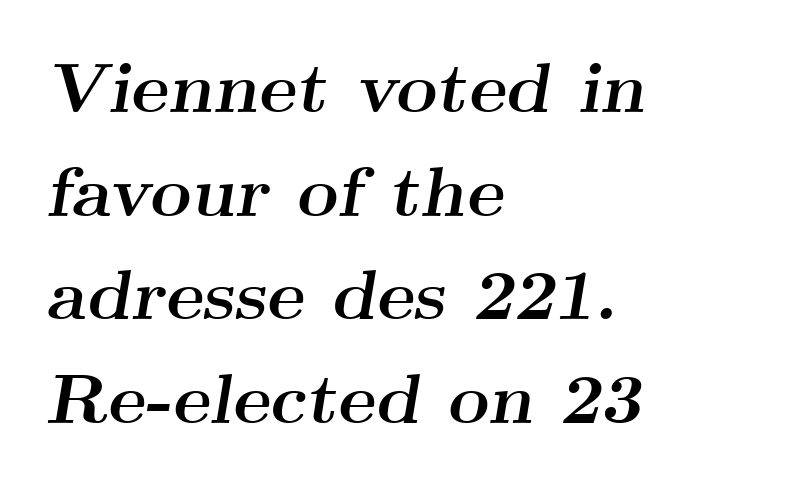
Glyph-to-glyph distance matches everyday printed text. These words are printed bold, with thick strokes throughout. Type style note: has serifs. These lines are set flush left with a ragged right edge. Emphasis-style slanted type is in use.
